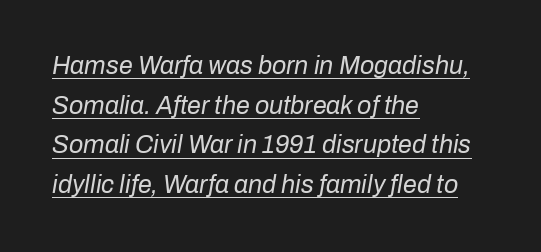
Q: Is the text bold? A: No.
Q: Is the text italic (slanted)? A: Yes, it leans right by about 10 degrees.
Q: Is the text underlined? A: Yes.
Q: How is the paragraph aligned? A: Left-aligned.
Q: Is the spacing between letters normal or unusually wide? A: Normal.
Q: Is the spacing between lines tight, normal or loose? A: Normal.
